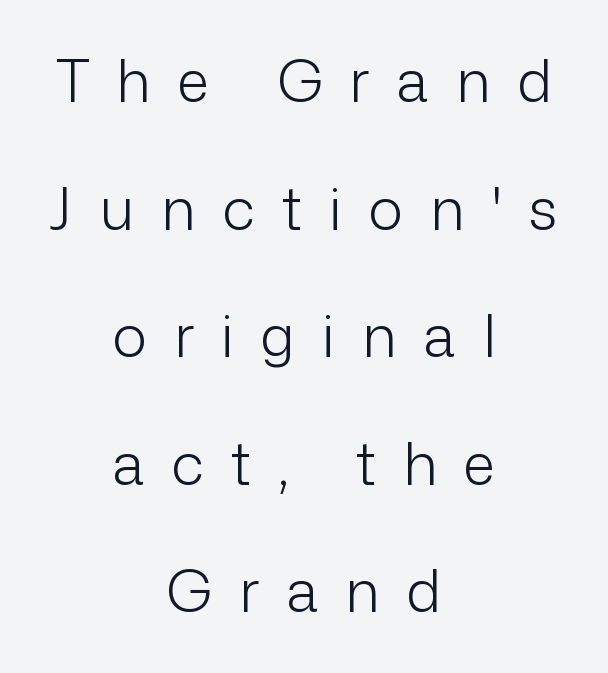
The image shows 58 px light sans-serif type, upright; set centered, loose line spacing (2.2x), unusually wide letter spacing (+0.47 em), not underlined; low stroke contrast and a medium x-height.
